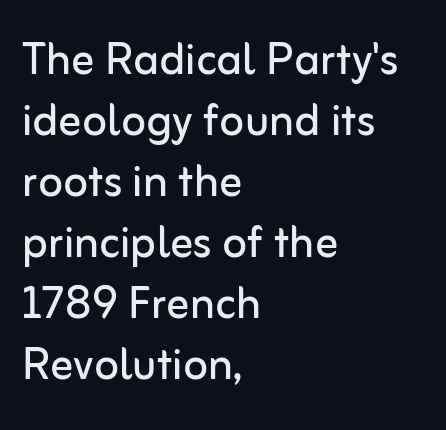
The image shows 57 px regular-weight sans-serif type, upright; set left-aligned, tight line spacing (1.07x), normal letter spacing, not underlined; low stroke contrast and a medium x-height.
